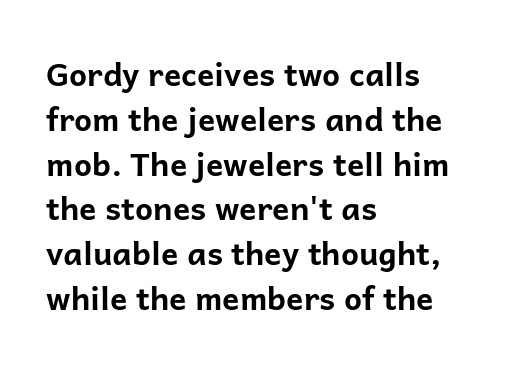
{"serif": "no", "italic": "no", "bold": "yes", "weight": "bold", "width": "normal", "stroke_contrast": "low", "x_height": "medium", "monospaced": "no", "underline": "no", "align": "left", "line_spacing": "normal", "line_spacing_ratio": 1.4, "letter_spacing": "normal", "letter_spacing_em": 0.0, "glyph_px": 32}
